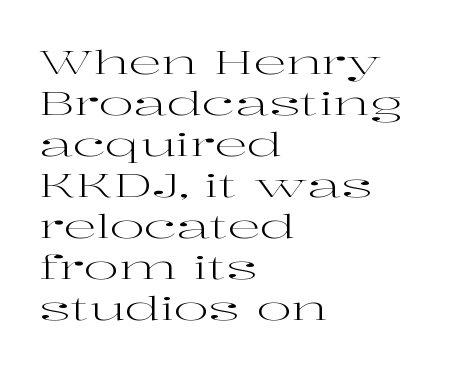
{"serif": "yes", "italic": "no", "bold": "no", "weight": "regular", "width": "wide", "stroke_contrast": "high", "x_height": "medium", "monospaced": "no", "underline": "no", "align": "left", "line_spacing_ratio": 1.24, "letter_spacing": "normal", "letter_spacing_em": 0.0, "glyph_px": 33}
